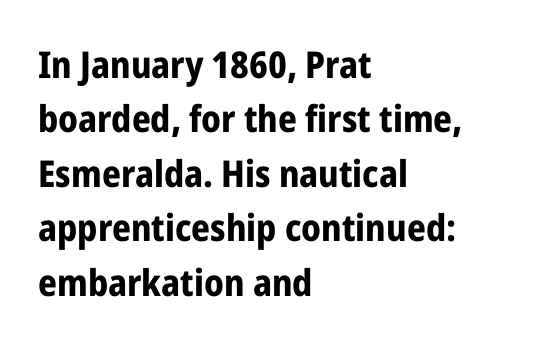
The image shows 37 px bold, condensed sans-serif type, upright; set left-aligned, normal line spacing (1.47x), normal letter spacing, not underlined; low stroke contrast and a medium x-height.
